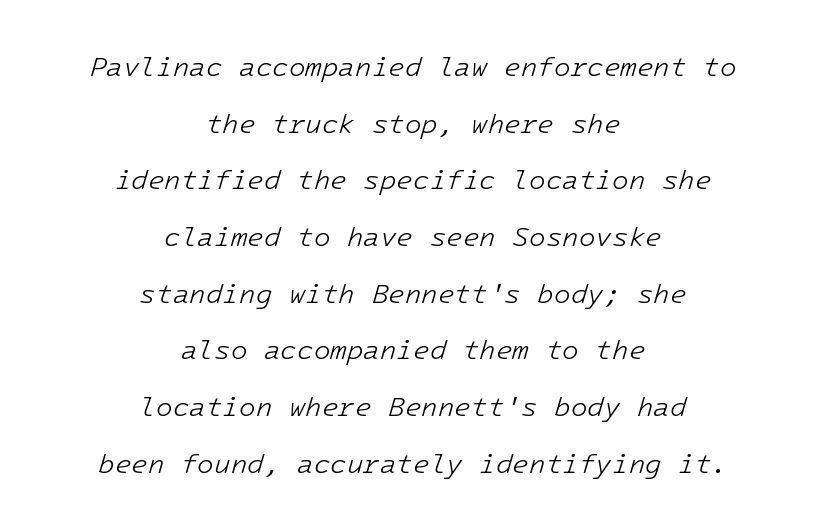
Q: Is the text bold? A: No.
Q: Is the text italic (slanted)? A: Yes, it leans right by about 16 degrees.
Q: Is the text underlined? A: No.
Q: How is the paragraph aligned? A: Centered.
Q: Is the spacing between letters normal or unusually wide? A: Normal.
Q: Is the spacing between lines tight, normal or loose? A: Loose.
